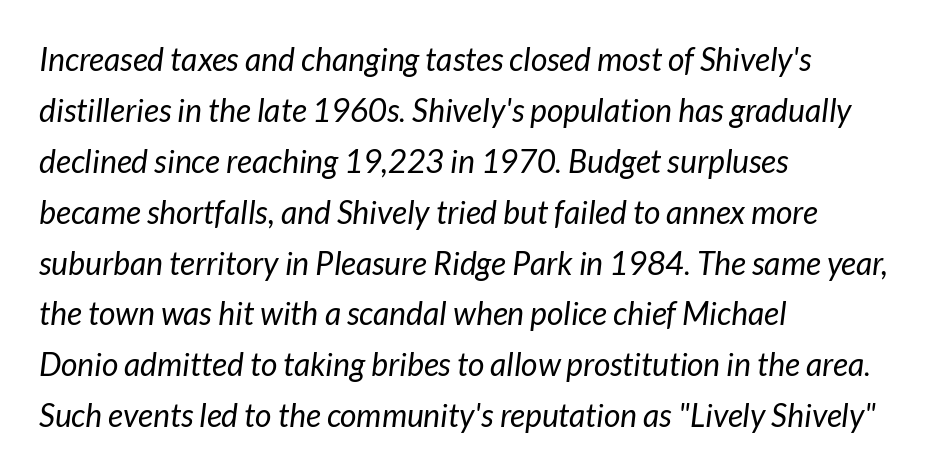
{"italic": "yes", "lean": "right", "slant_degrees": 7, "bold": "no", "weight": "regular", "width": "normal", "stroke_contrast": "low", "x_height": "medium", "monospaced": "no", "underline": "no", "align": "left", "line_spacing": "normal", "line_spacing_ratio": 1.59, "letter_spacing": "normal", "letter_spacing_em": 0.0, "glyph_px": 32}
